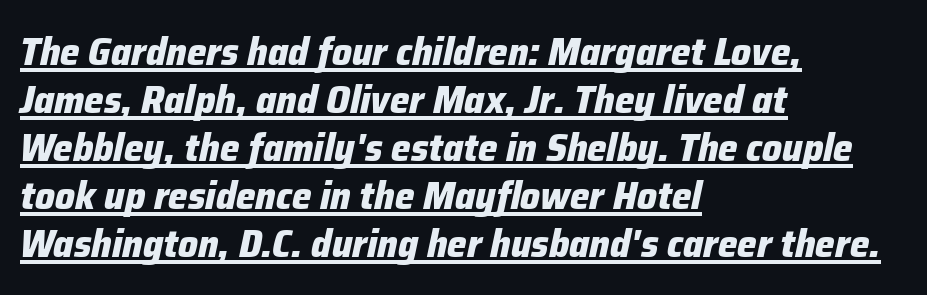
The image shows 39 px heavy type, italic (leaning right); set left-aligned, line spacing 1.23x, normal letter spacing, underlined; low stroke contrast and a medium x-height.
